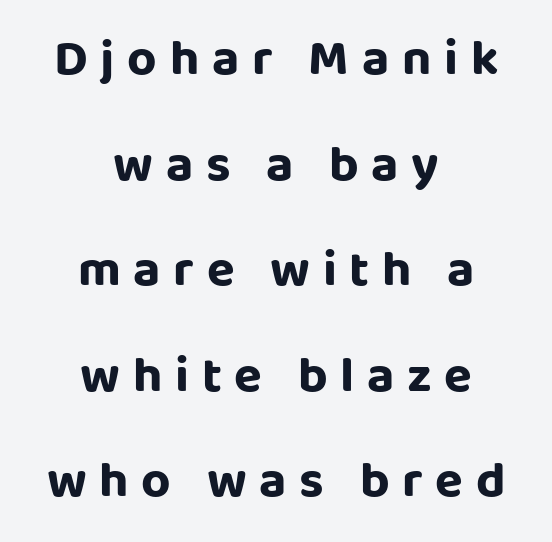
{"serif": "no", "italic": "no", "bold": "yes", "weight": "bold", "width": "normal", "stroke_contrast": "low", "x_height": "large", "monospaced": "no", "underline": "no", "align": "center", "line_spacing": "loose", "line_spacing_ratio": 2.07, "letter_spacing": "wide", "letter_spacing_em": 0.25, "glyph_px": 51}
